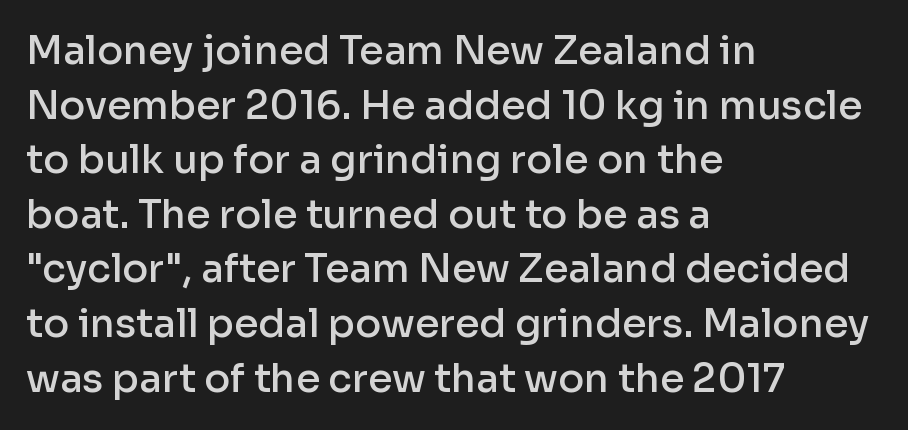
The image shows 39 px semibold sans-serif type, upright; set left-aligned, normal line spacing (1.4x), normal letter spacing, not underlined; low stroke contrast and a medium x-height.
